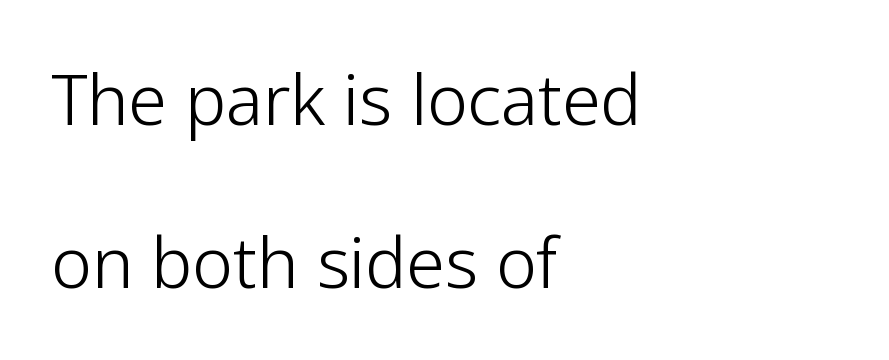
Q: Is the text bold? A: No.
Q: Is the text italic (slanted)? A: No, it is upright.
Q: Is the typeface a serif or a sans-serif typeface? A: Sans-serif.
Q: Is the text underlined? A: No.
Q: How is the paragraph aligned? A: Left-aligned.
Q: Is the spacing between letters normal or unusually wide? A: Normal.
Q: Is the spacing between lines tight, normal or loose? A: Loose.
Q: Width (condensed, normal, or wide)? A: Normal.
Q: Stroke contrast? A: Low.
Q: x-height? A: Medium.
Q: Monospaced? A: No.
